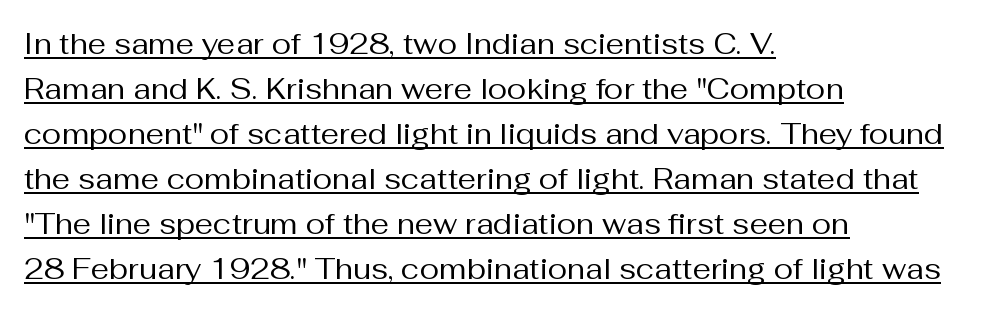
Q: Is the text bold? A: No.
Q: Is the text italic (slanted)? A: No, it is upright.
Q: Is the typeface a serif or a sans-serif typeface? A: Sans-serif.
Q: Is the text underlined? A: Yes.
Q: How is the paragraph aligned? A: Left-aligned.
Q: Is the spacing between letters normal or unusually wide? A: Normal.
Q: Is the spacing between lines tight, normal or loose? A: Normal.
Q: Width (condensed, normal, or wide)? A: Normal.
Q: Stroke contrast? A: Medium.
Q: x-height? A: Medium.
Q: Monospaced? A: No.
